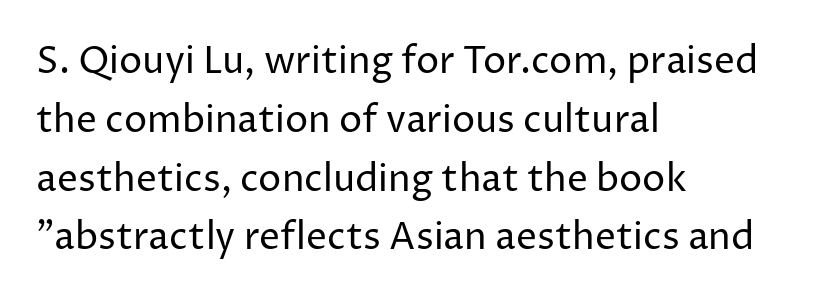
The image shows 37 px regular-weight sans-serif type, upright; set left-aligned, normal line spacing (1.59x), normal letter spacing, not underlined; low stroke contrast and a medium x-height.
